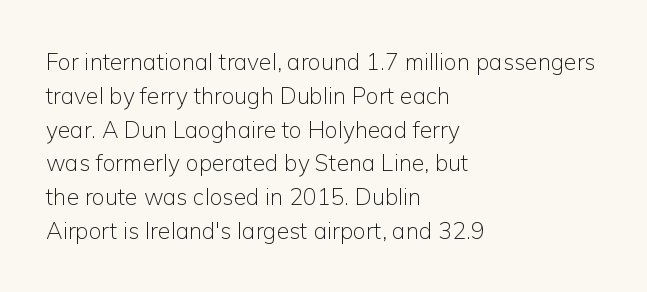
The image shows 23 px text type, upright; set left-aligned, normal line spacing (1.47x), normal letter spacing, not underlined.
